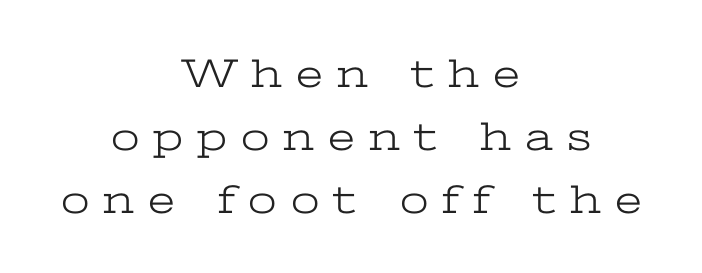
The image shows 41 px light, wide serif type, upright; set centered, normal line spacing (1.54x), unusually wide letter spacing (+0.34 em), not underlined; low stroke contrast and a medium x-height.
